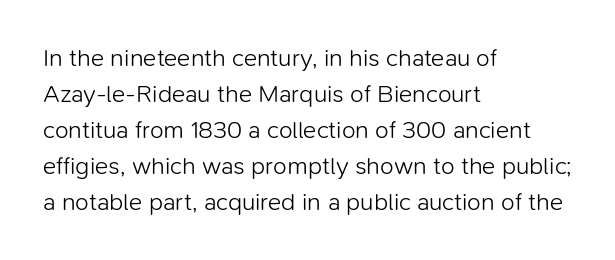
The image shows 25 px text type, upright; set left-aligned, normal line spacing (1.44x), normal letter spacing, not underlined.
